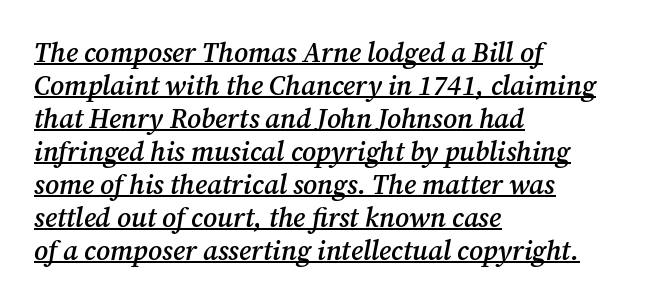
Q: Is the text bold? A: Semi-bold.
Q: Is the text italic (slanted)? A: Yes, it leans right by about 12 degrees.
Q: Is the text underlined? A: Yes.
Q: How is the paragraph aligned? A: Left-aligned.
Q: Is the spacing between letters normal or unusually wide? A: Normal.
